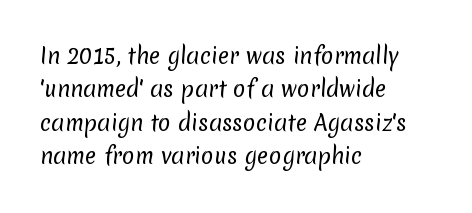
{"bold": "no", "underline": "no", "align": "left", "line_spacing": "normal", "line_spacing_ratio": 1.59, "letter_spacing": "normal", "letter_spacing_em": 0.0, "glyph_px": 21}
